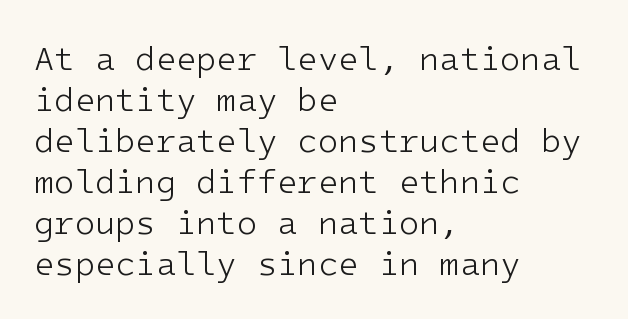
Q: Is the text bold? A: No.
Q: Is the text italic (slanted)? A: No, it is upright.
Q: Is the typeface a serif or a sans-serif typeface? A: Sans-serif.
Q: Is the text underlined? A: No.
Q: How is the paragraph aligned? A: Left-aligned.
Q: Is the spacing between letters normal or unusually wide? A: Normal.
Q: Width (condensed, normal, or wide)? A: Normal.
Q: Stroke contrast? A: Low.
Q: x-height? A: Medium.
Q: Monospaced? A: Yes.
